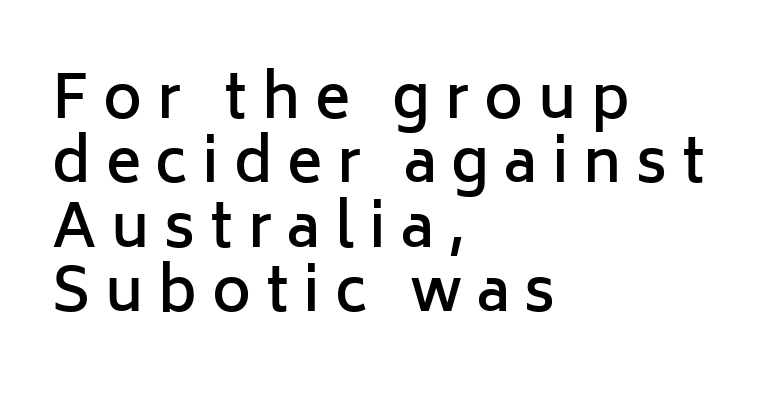
Just letters on the line, the space beneath them empty. The lines are packed closely together with very little leading. Glyph-to-glyph distance is far greater than everyday printed text. Look at the stroke-to-counter ratio: somewhat heavy, a semibold.
